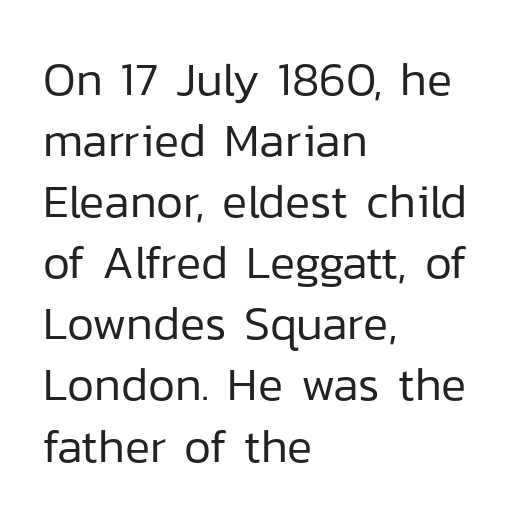
Every row of glyphs begins at an identical x-position on the left. The passage shown is typeset with a sans-serif family. Do the letters lean? They stand straight. Rows of type keep a routine distance in the vertical direction. Glance below the letters and you will spot only blank space. Compared with a typical body face, this is equally light or lighter still.
